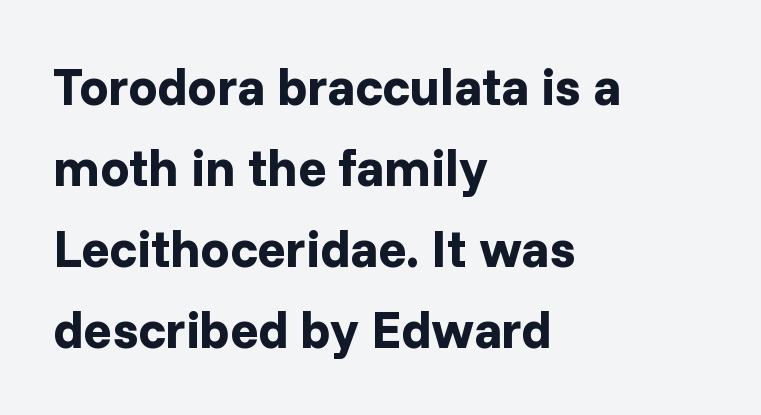
Q: Is the text bold? A: Yes.
Q: Is the text italic (slanted)? A: No, it is upright.
Q: Is the typeface a serif or a sans-serif typeface? A: Sans-serif.
Q: Is the text underlined? A: No.
Q: How is the paragraph aligned? A: Left-aligned.
Q: Is the spacing between letters normal or unusually wide? A: Normal.
Q: Is the spacing between lines tight, normal or loose? A: Normal.
Q: Width (condensed, normal, or wide)? A: Normal.
Q: Stroke contrast? A: Low.
Q: x-height? A: Medium.
Q: Monospaced? A: No.
